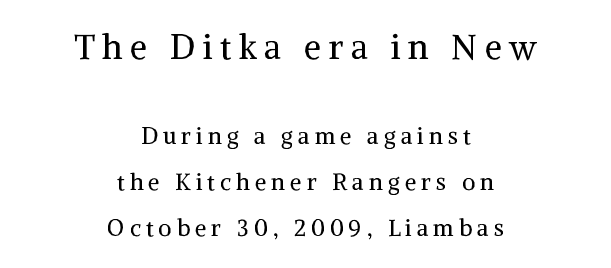
The image shows 34 px regular-weight serif type, upright; set centered, loose line spacing (2.01x), unusually wide letter spacing (+0.22 em), not underlined; the first (top) block is 1.48x larger; medium stroke contrast and a medium x-height.
